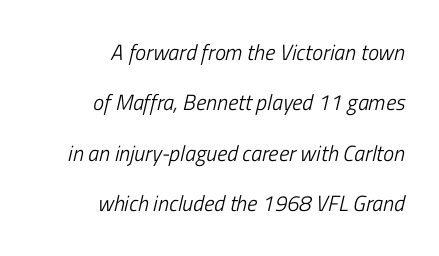
Q: Is the text bold? A: No.
Q: Is the text italic (slanted)? A: Yes, it leans right by about 13 degrees.
Q: Is the text underlined? A: No.
Q: How is the paragraph aligned? A: Right-aligned.
Q: Is the spacing between letters normal or unusually wide? A: Normal.
Q: Is the spacing between lines tight, normal or loose? A: Loose.
